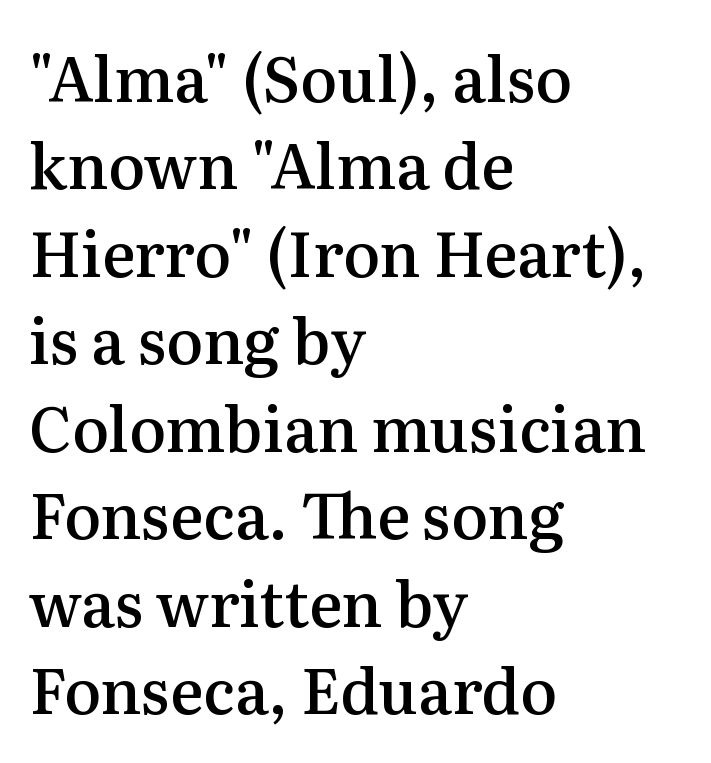
The image shows 62 px semibold serif type, upright; set left-aligned, normal line spacing (1.41x), normal letter spacing, not underlined; medium stroke contrast and a medium x-height.
